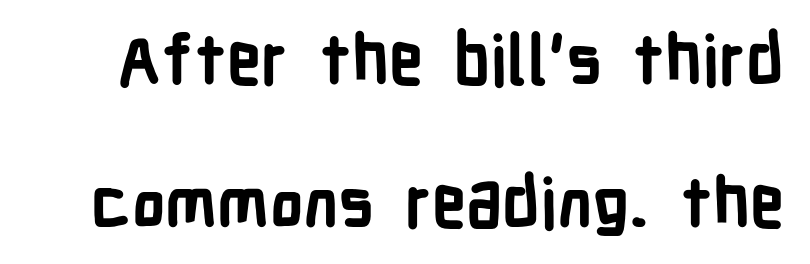
The image shows 68 px bold, condensed sans-serif type, upright; set loose line spacing (2.1x), normal letter spacing, not underlined; low stroke contrast and a medium x-height.
